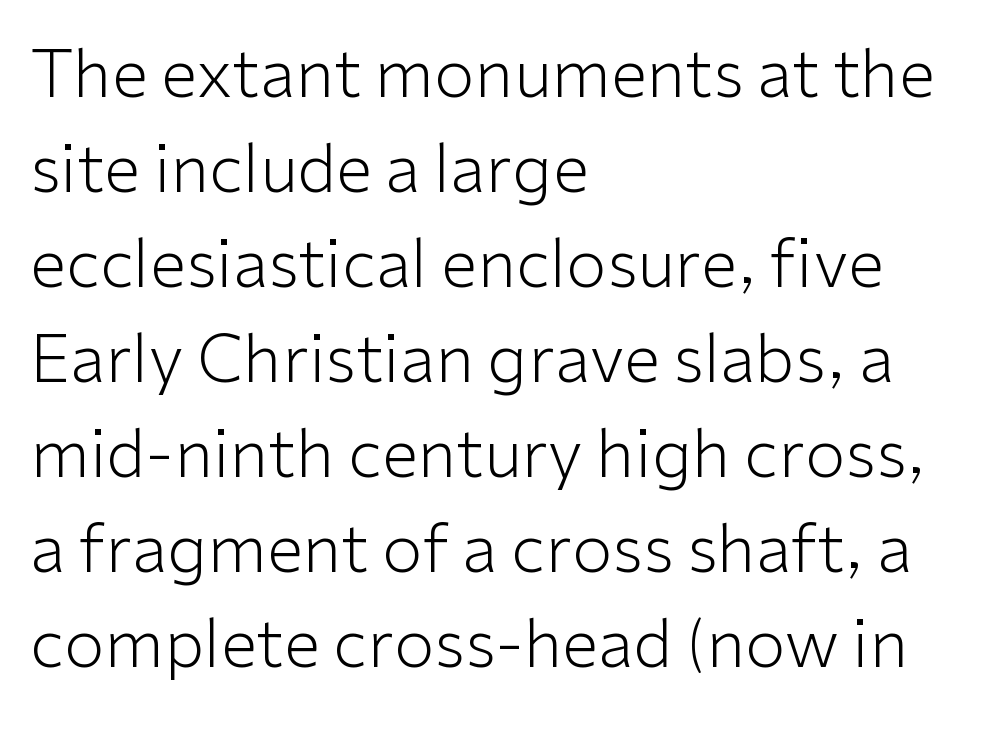
The image shows 66 px light sans-serif type, upright; set left-aligned, normal line spacing (1.44x), normal letter spacing, not underlined; low stroke contrast and a medium x-height.
